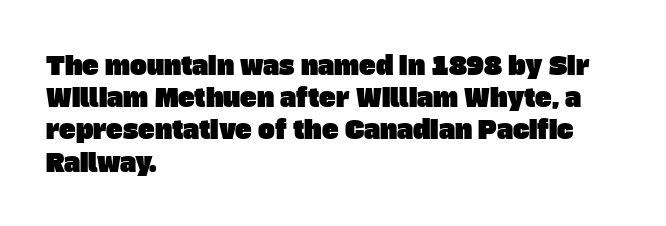
{"underline": "no", "align": "left", "line_spacing": "normal", "line_spacing_ratio": 1.29, "letter_spacing": "normal", "letter_spacing_em": 0.0, "glyph_px": 25}
